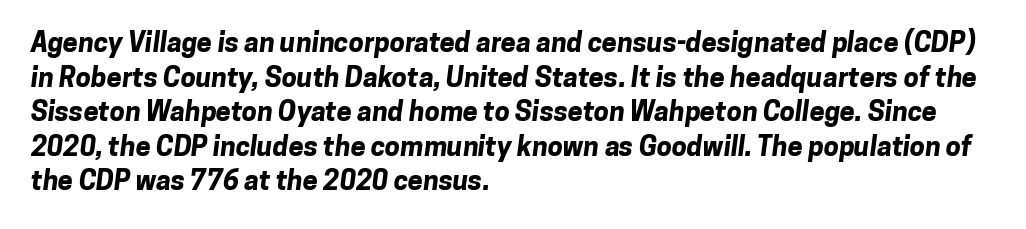
Q: Is the text bold? A: Yes.
Q: Is the text underlined? A: No.
Q: How is the paragraph aligned? A: Left-aligned.
Q: Is the spacing between letters normal or unusually wide? A: Normal.
Q: Is the spacing between lines tight, normal or loose? A: Normal.
